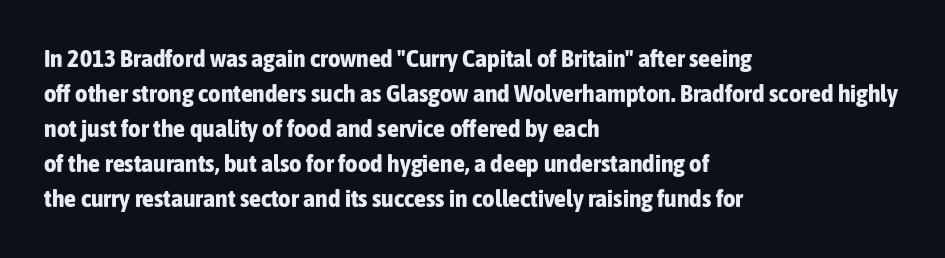
Q: Is the text bold? A: Yes.
Q: Is the text italic (slanted)? A: No, it is upright.
Q: Is the text underlined? A: No.
Q: How is the paragraph aligned? A: Left-aligned.
Q: Is the spacing between letters normal or unusually wide? A: Normal.
Q: Is the spacing between lines tight, normal or loose? A: Normal.
